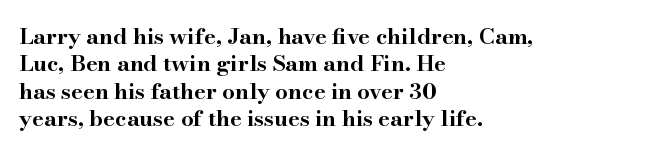
The image shows 22 px bold type, upright; set left-aligned, line spacing 1.24x, normal letter spacing, not underlined.
